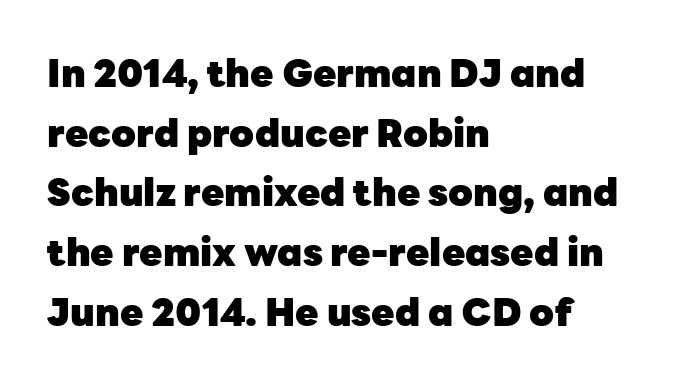
The image shows 38 px heavy sans-serif type, upright; set left-aligned, normal line spacing (1.57x), normal letter spacing, not underlined; low stroke contrast and a medium x-height.
